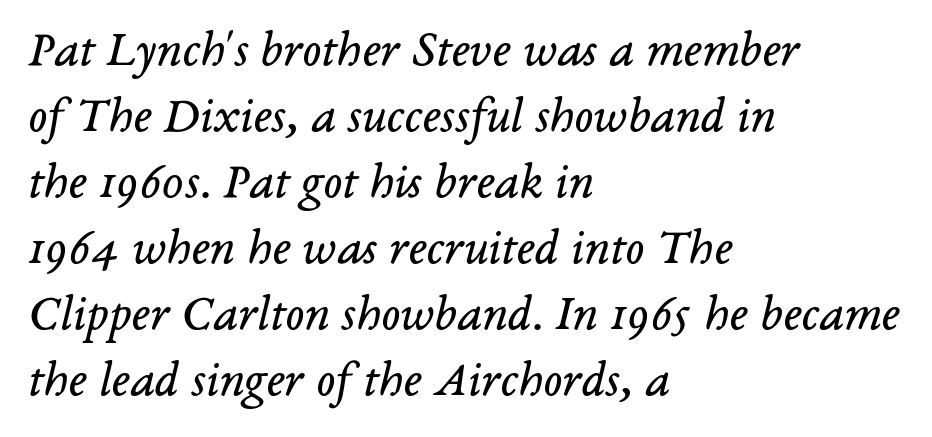
{"serif": "yes", "italic": "yes", "lean": "right", "slant_degrees": 14, "bold": "no", "weight": "regular", "width": "normal", "stroke_contrast": "low", "x_height": "medium", "monospaced": "no", "underline": "no", "align": "left", "line_spacing": "normal", "line_spacing_ratio": 1.32, "letter_spacing": "normal", "letter_spacing_em": 0.0, "glyph_px": 50}
